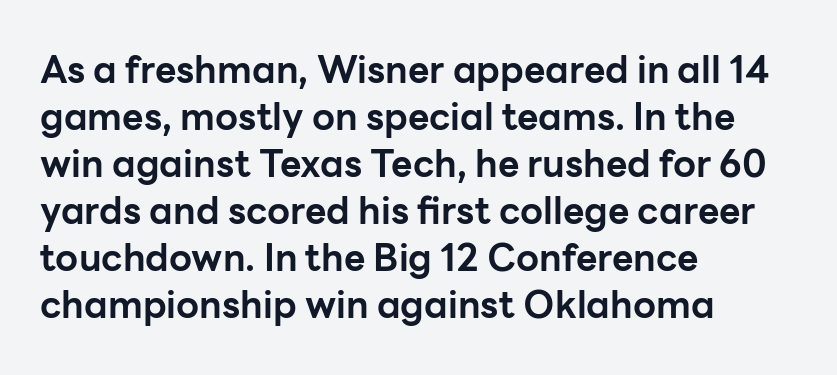
Looks like regular typesetting: each glyph gets only the width it needs. The type family on display is of the sans-serif kind. Quick note: not italic, upright. A normal amount of white space separates one row of letters from the next. The sample has been set heavy, in full bold.
